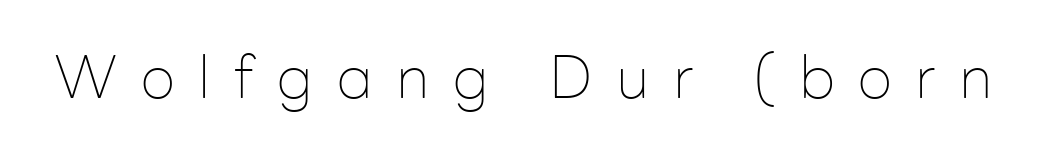
Proportional: the letters do not fall into vertical columns. The specimen omits any rule beneath the text block's lines. Heaviness? Minimal to ordinary, like unemphasized prose. This is roman type, the default non-slanted kind.
